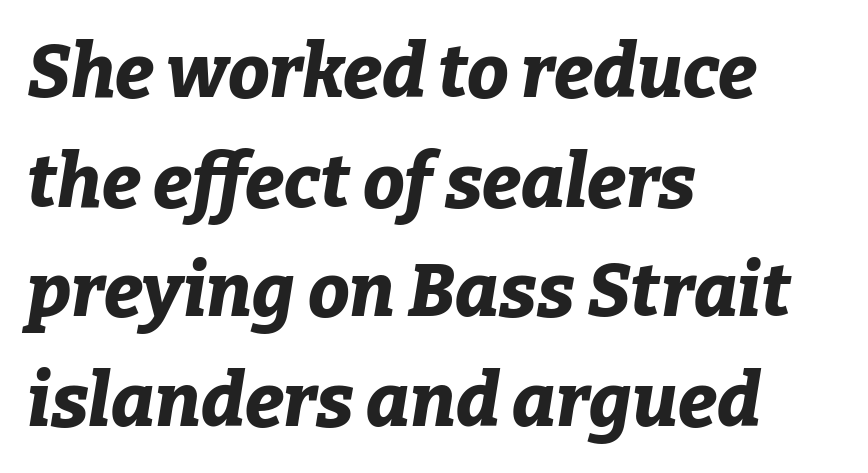
The image shows 74 px bold type, italic (leaning right); set left-aligned, normal line spacing (1.48x), normal letter spacing, not underlined; low stroke contrast and a medium x-height.
